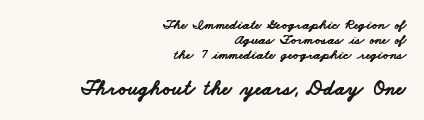
Plenty of ink on the page — the face is bold. Leading is clearly below the norm, producing a dense column. Where is the straight margin? On the right. Just letters on the line, the space beneath them empty. The composition opens small and finishes big.
